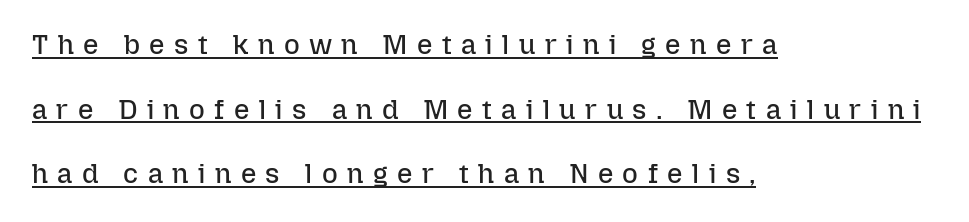
{"italic": "no", "bold": "no", "underline": "yes", "align": "left", "line_spacing": "loose", "line_spacing_ratio": 2.39, "letter_spacing": "wide", "letter_spacing_em": 0.35, "glyph_px": 27}
